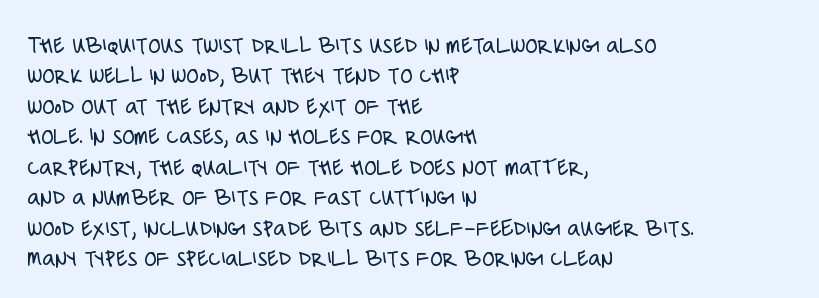
{"italic": "no", "bold": "no", "underline": "no", "align": "left", "line_spacing_ratio": 1.22, "letter_spacing": "normal", "letter_spacing_em": 0.0, "glyph_px": 25}
